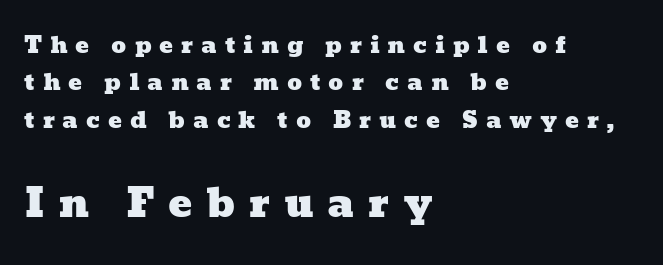
The image shows 40 px wide type; set left-aligned, normal line spacing (1.62x), unusually wide letter spacing (+0.34 em), not underlined; the second (bottom) block is 1.74x larger; low stroke contrast and a medium x-height.
